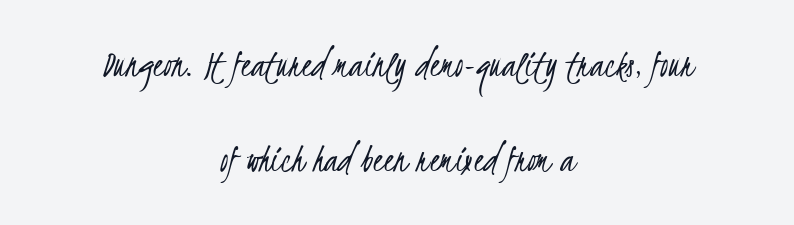
{"serif": "no", "bold": "no", "weight": "light", "width": "condensed", "stroke_contrast": "low", "x_height": "small", "monospaced": "no", "underline": "no", "align": "center", "line_spacing": "loose", "line_spacing_ratio": 2.31, "letter_spacing": "normal", "letter_spacing_em": 0.0, "glyph_px": 41}
